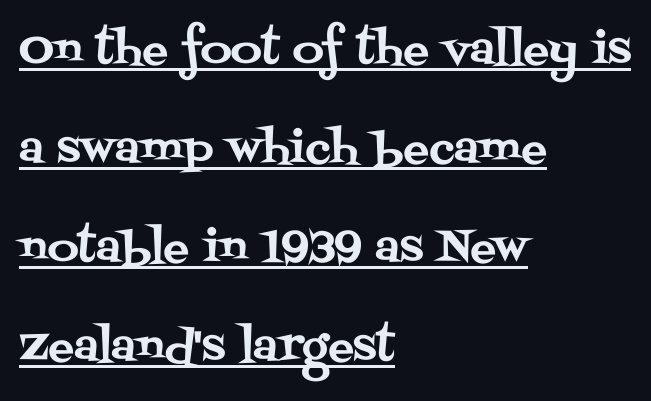
{"serif": "yes", "italic": "no", "width": "normal", "stroke_contrast": "medium", "x_height": "large", "monospaced": "no", "underline": "yes", "align": "left", "line_spacing": "loose", "line_spacing_ratio": 2.3, "letter_spacing": "normal", "letter_spacing_em": 0.0, "glyph_px": 43}
